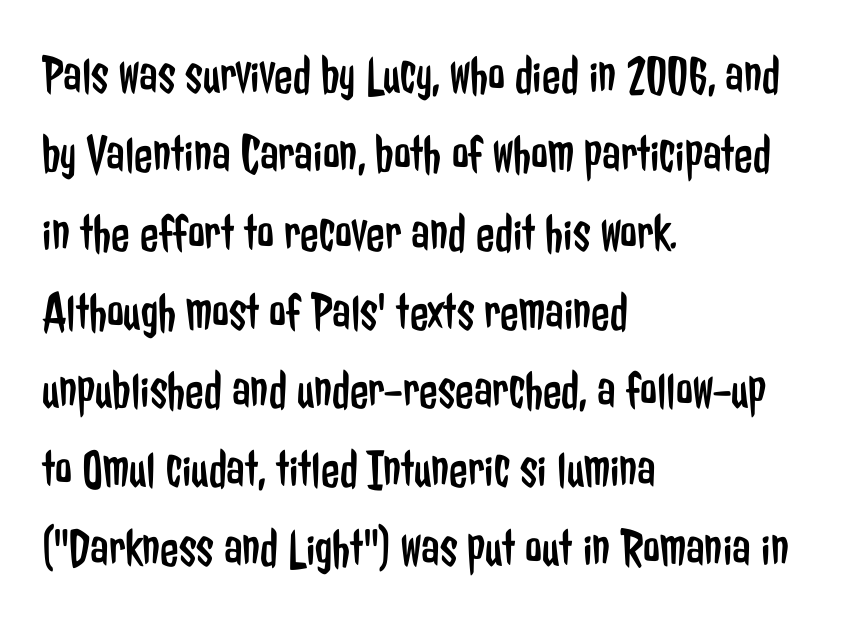
{"serif": "no", "italic": "no", "bold": "no", "weight": "regular", "width": "condensed", "stroke_contrast": "low", "x_height": "medium", "monospaced": "no", "underline": "no", "align": "left", "line_spacing": "normal", "line_spacing_ratio": 1.46, "letter_spacing": "normal", "letter_spacing_em": 0.0, "glyph_px": 54}
